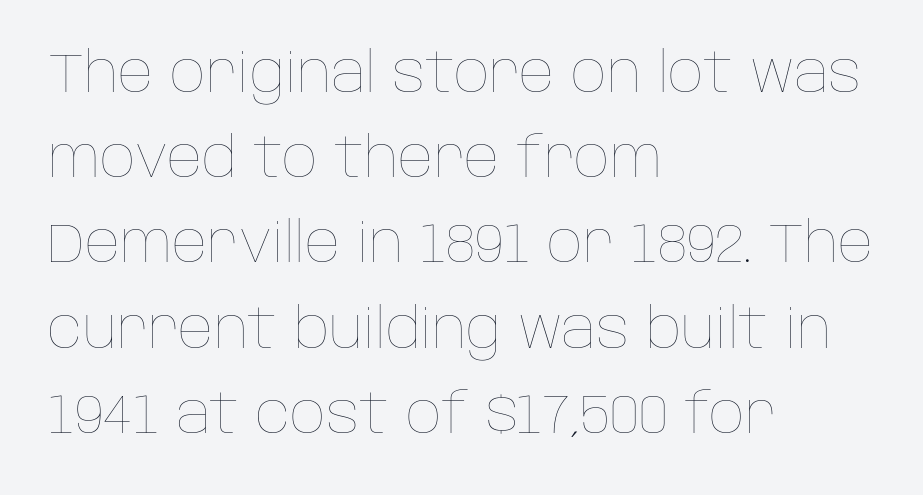
The image shows 55 px thin type, upright; set left-aligned, normal line spacing (1.55x), normal letter spacing, not underlined; low stroke contrast and a large x-height.
